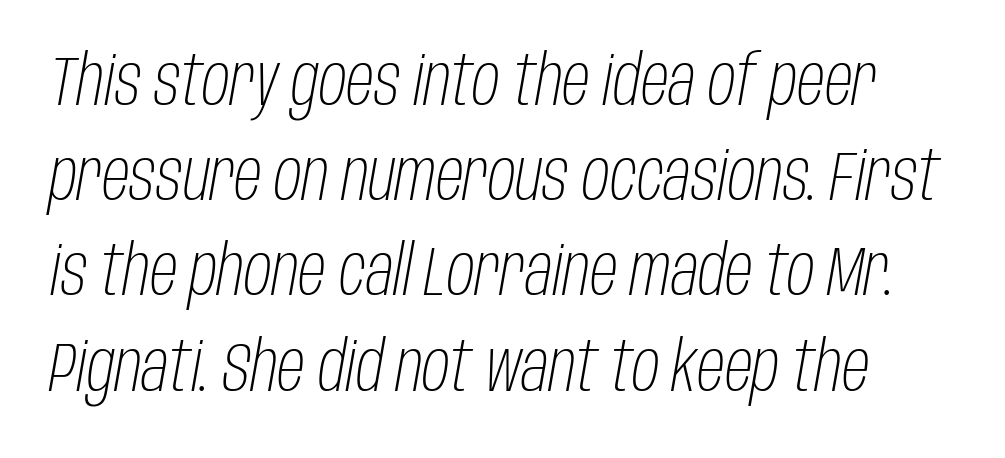
The image shows 69 px light, condensed type, italic (leaning right); set normal line spacing (1.38x), normal letter spacing, not underlined; low stroke contrast and a large x-height.
